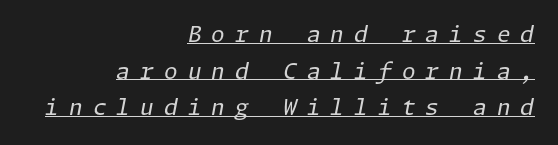
The image shows 22 px text type, italic (leaning right); set right-aligned, normal line spacing (1.66x), unusually wide letter spacing (+0.46 em), underlined.
